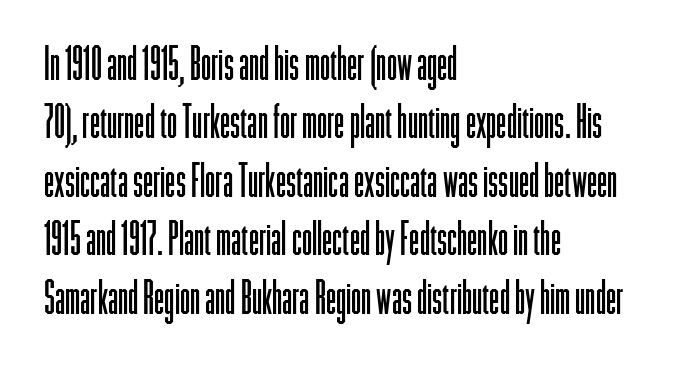
{"serif": "no", "italic": "no", "bold": "no", "weight": "light", "width": "condensed", "stroke_contrast": "low", "x_height": "medium", "monospaced": "no", "underline": "no", "align": "left", "line_spacing": "normal", "line_spacing_ratio": 1.27, "letter_spacing": "normal", "letter_spacing_em": 0.0, "glyph_px": 46}
